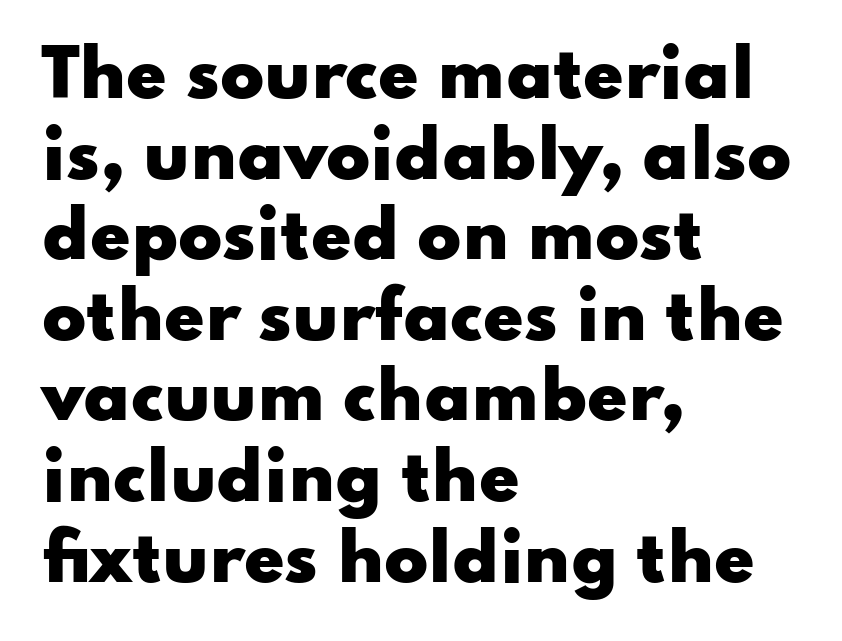
{"serif": "no", "italic": "no", "bold": "yes", "weight": "heavy", "width": "wide", "stroke_contrast": "low", "x_height": "small", "monospaced": "no", "underline": "no", "align": "left", "line_spacing_ratio": 1.24, "letter_spacing": "normal", "letter_spacing_em": 0.0, "glyph_px": 65}
